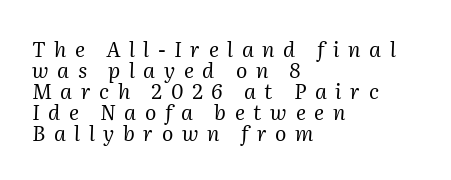
Rule under the text: the space is simply empty. The font's italic variant was chosen for this text. The block of text is dense from top to bottom, with scant space between rows. Is this a heavy cut? Hardly; it is regular or lighter. Line beginnings align vertically; line endings do not.
